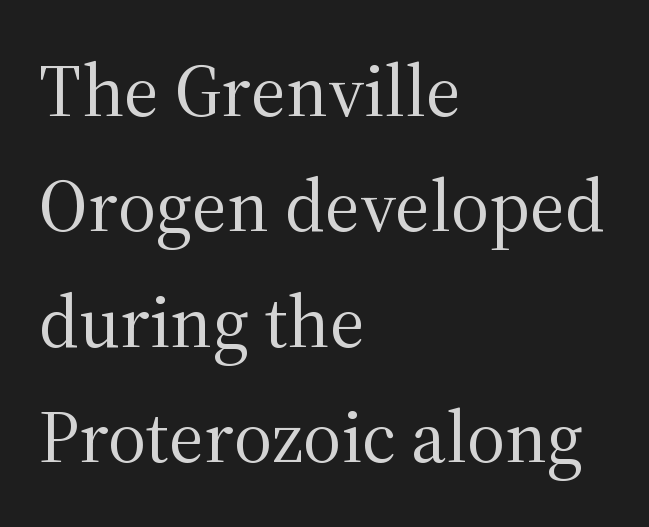
The image shows 74 px regular-weight serif type, upright; set left-aligned, normal line spacing (1.56x), normal letter spacing, not underlined; medium stroke contrast and a medium x-height.
